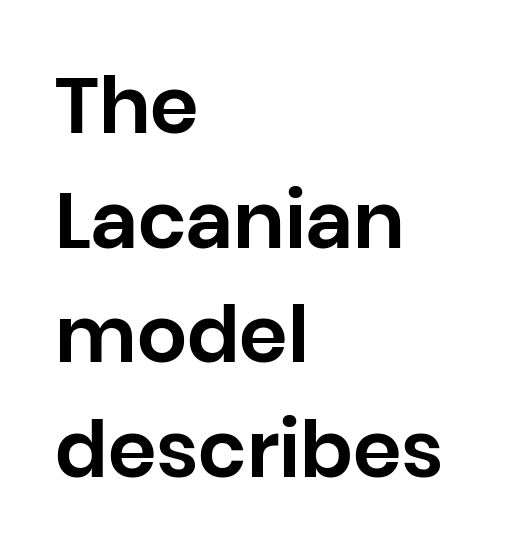
{"serif": "no", "italic": "no", "width": "normal", "stroke_contrast": "low", "x_height": "large", "monospaced": "no", "underline": "no", "align": "left", "line_spacing": "normal", "line_spacing_ratio": 1.47, "letter_spacing": "normal", "letter_spacing_em": 0.0, "glyph_px": 78}
